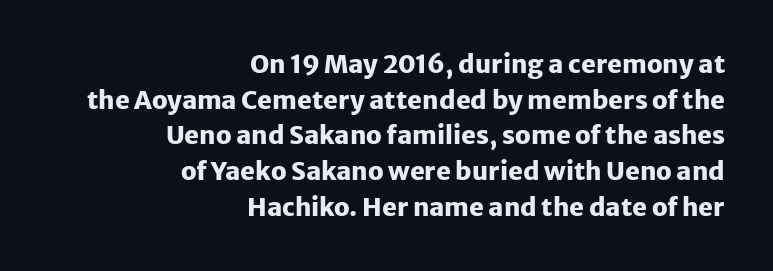
The lettering holds an erect, upright posture throughout. Glance below the letters and you will spot only blank space. Compared with typical body copy, the letter spacing here is the same. Pretty heavy lettering here — definitely bold. The setting favours the right margin, as signatures and pull-quotes sometimes do.
